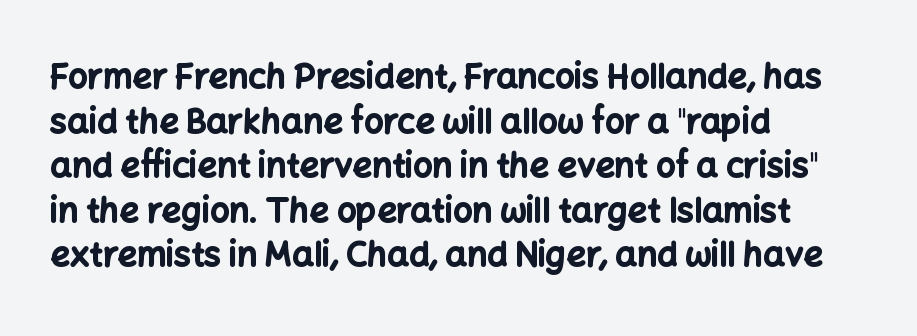
This rendering uses left alignment, leaving the right contour irregular. The line texture is even and compact thanks to regular tracking. You could not count columns in this text — the font is proportionally spaced. Caption: bold face, heavy strokes.
